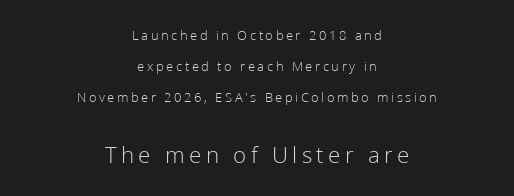
{"italic": "no", "bold": "no", "underline": "no", "align": "center", "line_spacing": "loose", "line_spacing_ratio": 2.2, "larger_block": "second", "size_ratio": 1.71, "glyph_px": 24}
